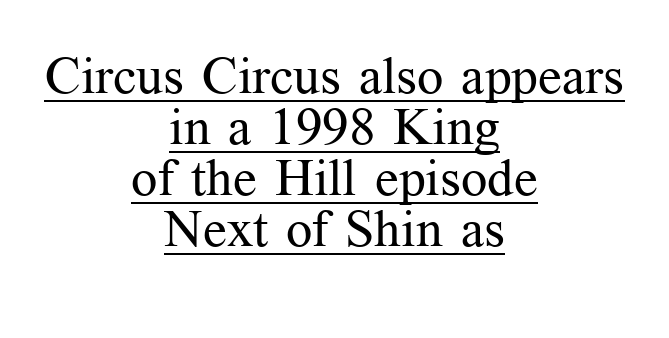
Q: Is the text bold? A: No.
Q: Is the text italic (slanted)? A: No, it is upright.
Q: Is the typeface a serif or a sans-serif typeface? A: Serif.
Q: Is the text underlined? A: Yes.
Q: How is the paragraph aligned? A: Centered.
Q: Is the spacing between letters normal or unusually wide? A: Normal.
Q: Is the spacing between lines tight, normal or loose? A: Tight.
Q: Width (condensed, normal, or wide)? A: Normal.
Q: Stroke contrast? A: Medium.
Q: x-height? A: Medium.
Q: Monospaced? A: No.
